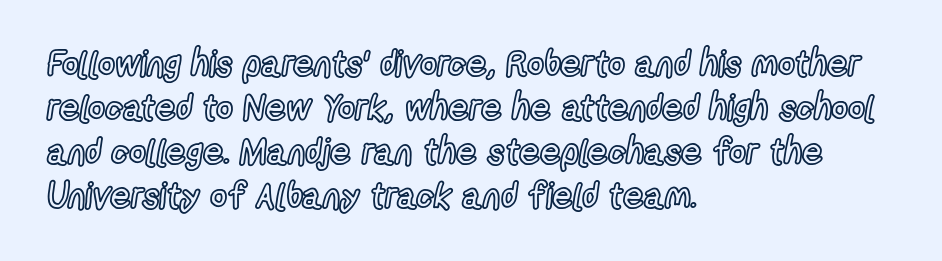
The image shows 36 px condensed type; set left-aligned, line spacing 1.22x, normal letter spacing, not underlined; a medium x-height.
